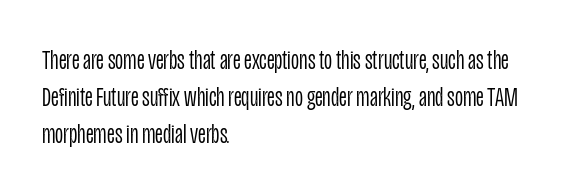
The image shows 28 px light, condensed sans-serif type, upright; set left-aligned, normal line spacing (1.32x), normal letter spacing, not underlined; low stroke contrast and a large x-height.
